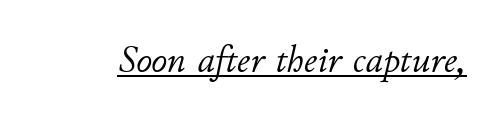
{"italic": "yes", "lean": "right", "slant_degrees": 11, "bold": "no", "weight": "light", "width": "normal", "stroke_contrast": "low", "x_height": "small", "monospaced": "no", "underline": "yes", "letter_spacing": "normal", "letter_spacing_em": 0.0, "glyph_px": 39}
